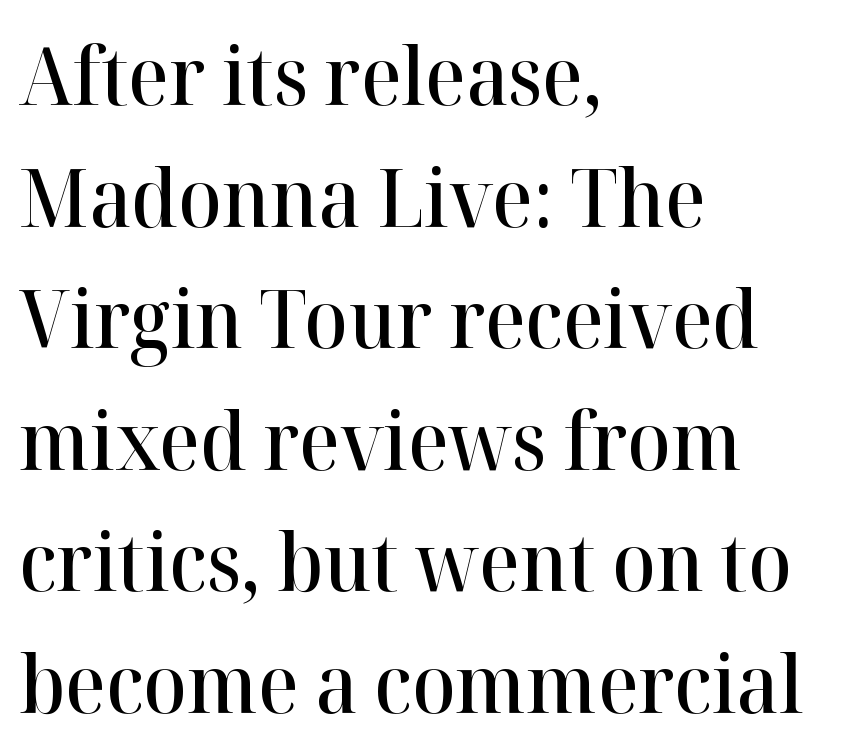
{"serif": "yes", "italic": "no", "bold": "semi", "weight": "semibold", "width": "normal", "stroke_contrast": "high", "x_height": "medium", "monospaced": "no", "underline": "no", "align": "left", "line_spacing": "normal", "line_spacing_ratio": 1.52, "letter_spacing": "normal", "letter_spacing_em": 0.0, "glyph_px": 80}
